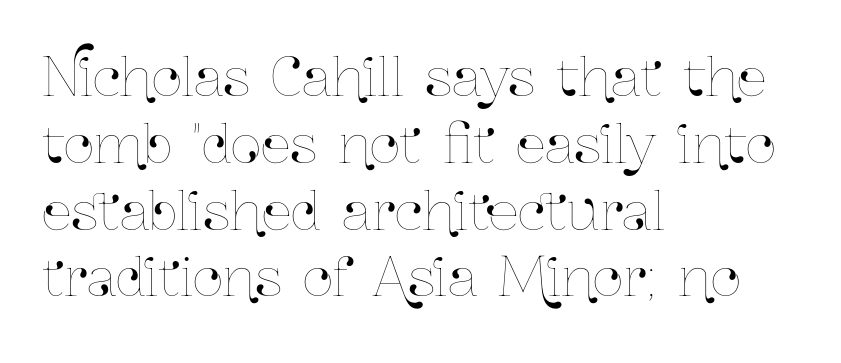
The image shows 53 px condensed type, upright; set left-aligned, normal line spacing (1.26x), normal letter spacing, not underlined; low stroke contrast and a medium x-height.
